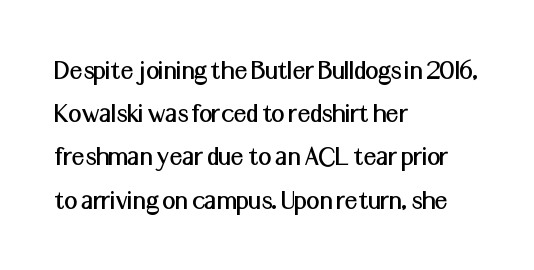
{"serif": "no", "italic": "no", "width": "normal", "stroke_contrast": "medium", "x_height": "medium", "monospaced": "no", "underline": "no", "align": "left", "line_spacing": "normal", "line_spacing_ratio": 1.49, "letter_spacing": "normal", "letter_spacing_em": 0.0, "glyph_px": 29}
